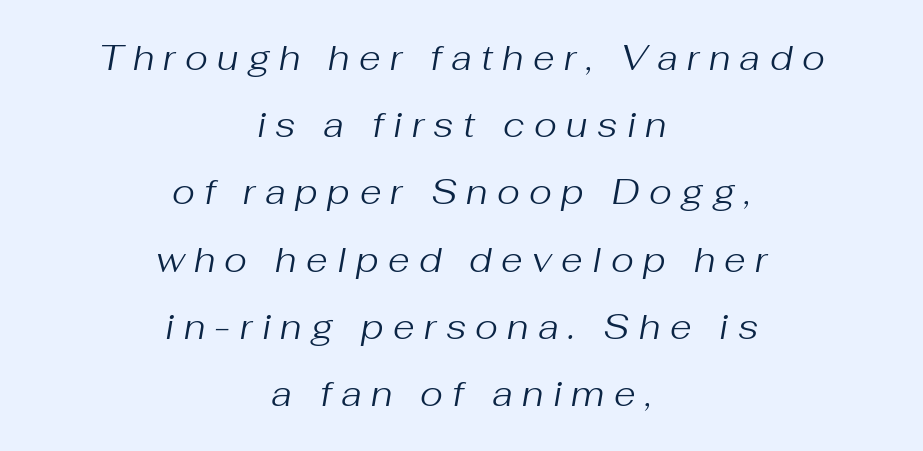
Stroke mass is kept to a normal reading level or below. The whitespace from short lines is split evenly between both sides. Type without underlining. The passage shown stacks its lines with a broad gap. You could not count columns in this text — the font is proportionally spaced.
